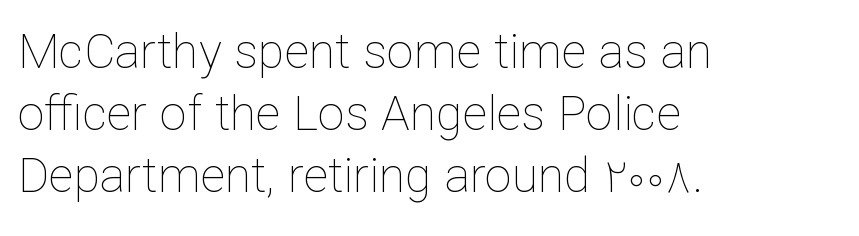
Rows of type keep a routine distance in the vertical direction. Think of a printed novel: that variable character pitch is what you see here. No word sits above an underline. Unbolded letterforms with no extra heft.
